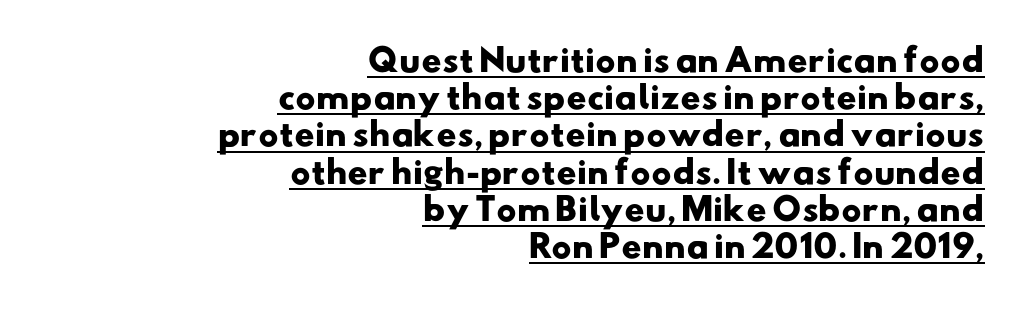
You could call the tracking neutral — neither tight nor loose. In terms of weight, the rendering is a true, heavy bold. The rendering uses the underline text-decoration. Note: no serifs on the glyphs. The passage is arranged like a letterhead date or caption credit — flush right. The face used here is proportionally spaced, like ordinary book or web type.
